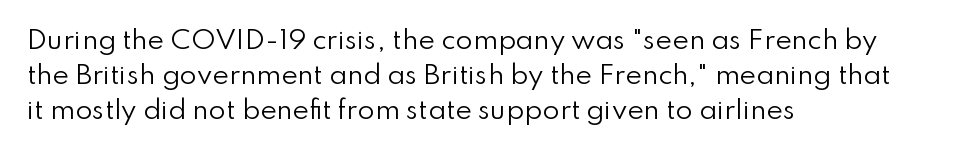
The image shows 25 px text type, upright; set left-aligned, normal line spacing (1.41x), normal letter spacing, not underlined.
